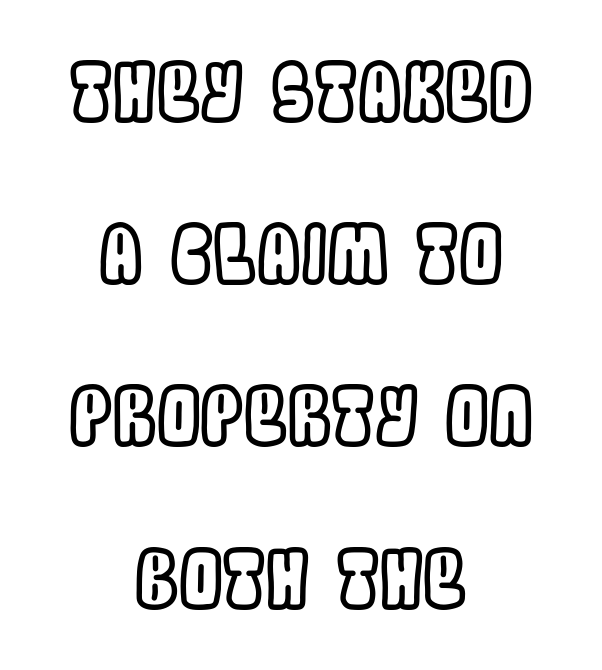
{"italic": "no", "width": "condensed", "x_height": "large", "monospaced": "no", "underline": "no", "align": "center", "line_spacing": "loose", "line_spacing_ratio": 2.08, "letter_spacing": "normal", "letter_spacing_em": 0.0, "glyph_px": 78}
